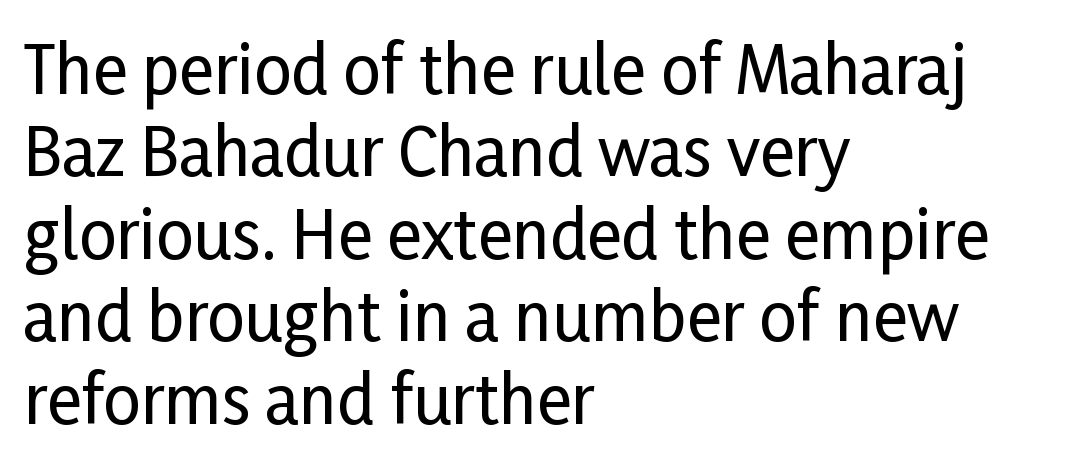
{"serif": "no", "italic": "no", "width": "condensed", "stroke_contrast": "low", "x_height": "medium", "monospaced": "no", "underline": "no", "align": "left", "line_spacing": "normal", "line_spacing_ratio": 1.25, "letter_spacing": "normal", "letter_spacing_em": 0.0, "glyph_px": 66}
